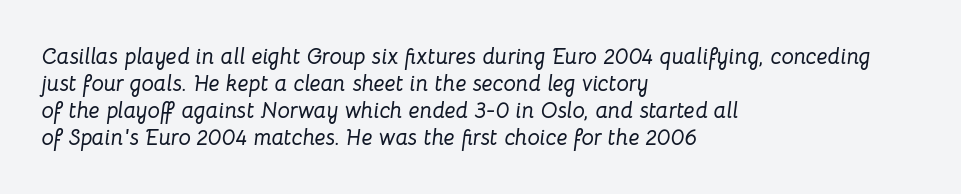
{"italic": "yes", "lean": "right", "slant_degrees": 8, "underline": "no", "align": "left", "line_spacing_ratio": 1.22, "letter_spacing": "normal", "letter_spacing_em": 0.0, "glyph_px": 22}
